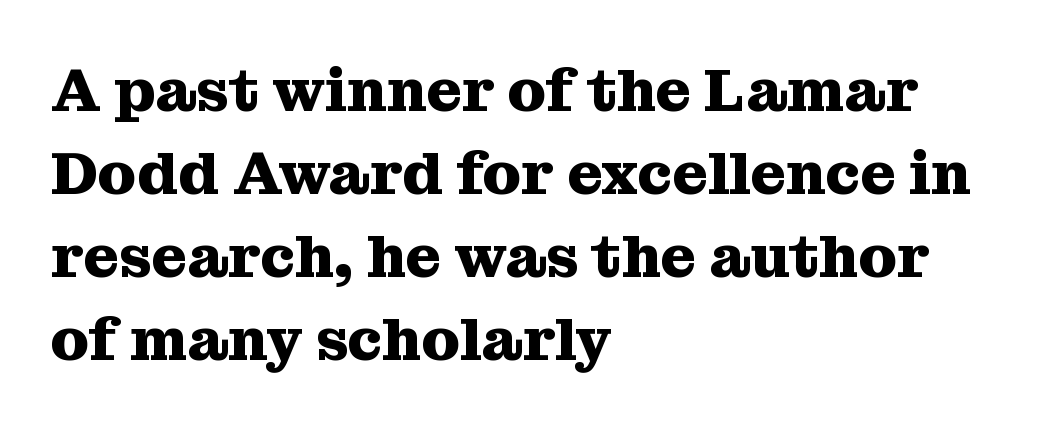
Q: Is the text bold? A: Yes.
Q: Is the text italic (slanted)? A: No, it is upright.
Q: Is the typeface a serif or a sans-serif typeface? A: Serif.
Q: Is the text underlined? A: No.
Q: How is the paragraph aligned? A: Left-aligned.
Q: Is the spacing between letters normal or unusually wide? A: Normal.
Q: Is the spacing between lines tight, normal or loose? A: Normal.
Q: Width (condensed, normal, or wide)? A: Normal.
Q: Stroke contrast? A: Medium.
Q: x-height? A: Medium.
Q: Monospaced? A: No.
